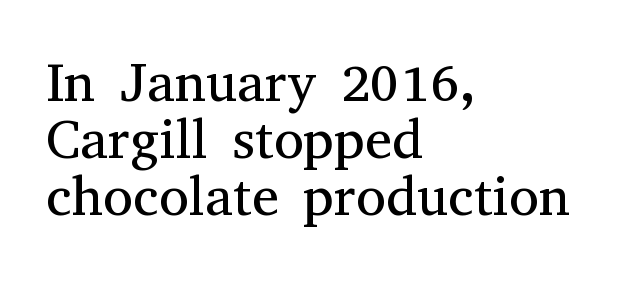
Q: Is the text bold? A: No.
Q: Is the text italic (slanted)? A: No, it is upright.
Q: Is the typeface a serif or a sans-serif typeface? A: Serif.
Q: Is the text underlined? A: No.
Q: How is the paragraph aligned? A: Left-aligned.
Q: Is the spacing between letters normal or unusually wide? A: Normal.
Q: Is the spacing between lines tight, normal or loose? A: Tight.
Q: Width (condensed, normal, or wide)? A: Normal.
Q: Stroke contrast? A: Medium.
Q: x-height? A: Medium.
Q: Monospaced? A: No.
